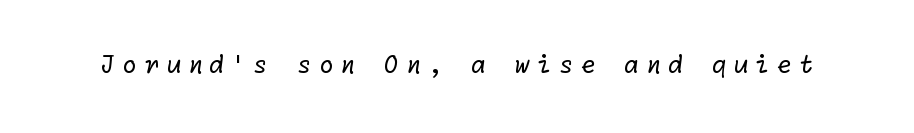
{"bold": "no", "underline": "no", "letter_spacing": "wide", "letter_spacing_em": 0.29, "glyph_px": 24}
